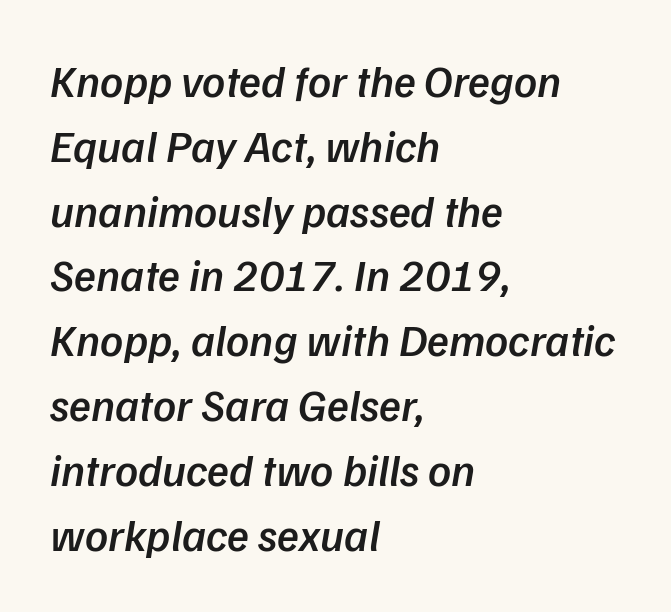
{"serif": "no", "bold": "semi", "weight": "semibold", "width": "normal", "stroke_contrast": "low", "x_height": "medium", "monospaced": "no", "underline": "no", "align": "left", "line_spacing": "normal", "line_spacing_ratio": 1.44, "letter_spacing": "normal", "letter_spacing_em": 0.0, "glyph_px": 45}
